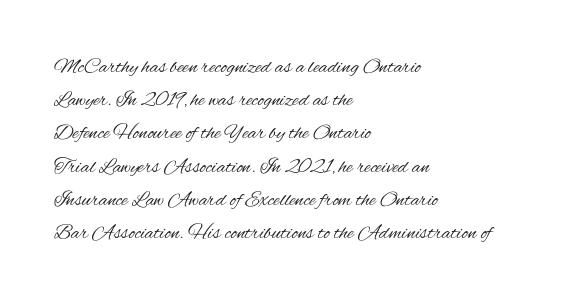
The face looks like a standard text weight, possibly lighter. Short and long lines alike share a common starting point at left. Vertically, the passage feels balanced, rows spaced as you'd expect. A bare baseline throughout the passage. Here the glyphs are tracked normally, forming tight word shapes.
